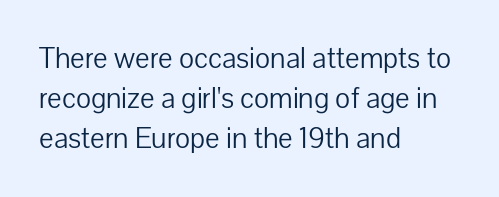
The image shows 29 px light sans-serif type, upright; set left-aligned, normal line spacing (1.38x), normal letter spacing, not underlined; low stroke contrast and a medium x-height.
